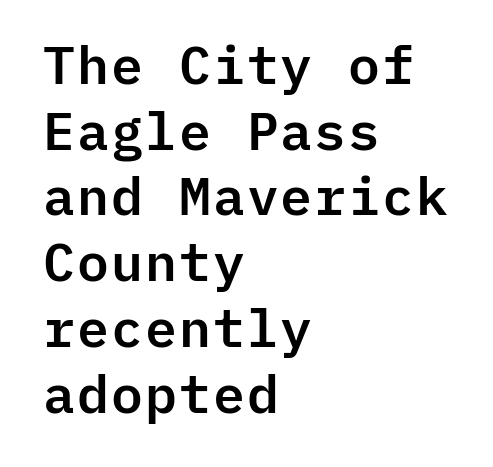
The image shows 53 px sans-serif type, upright, monospaced; set left-aligned, line spacing 1.24x, normal letter spacing, not underlined; low stroke contrast and a medium x-height.
